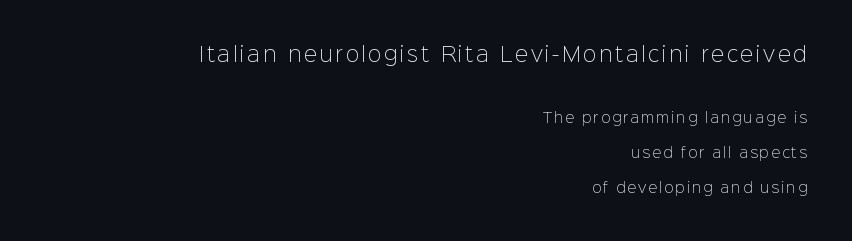
The image shows 20 px text type, upright; set right-aligned, loose line spacing (2.5x), not underlined; the first (top) block is 1.43x larger.
